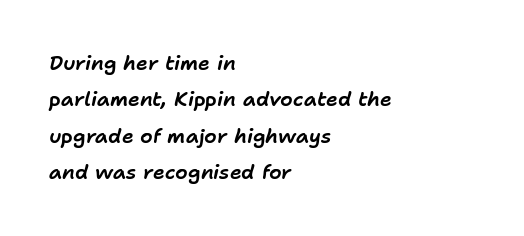
Q: Is the text italic (slanted)? A: Yes, it leans right by about 11 degrees.
Q: Is the text underlined? A: No.
Q: How is the paragraph aligned? A: Left-aligned.
Q: Is the spacing between letters normal or unusually wide? A: Normal.
